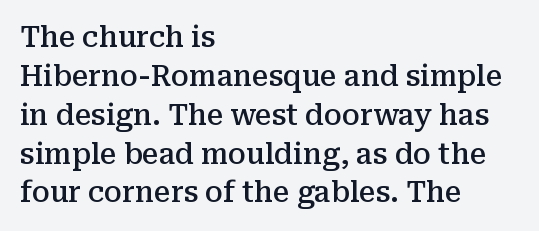
{"serif": "yes", "italic": "no", "bold": "semi", "weight": "semibold", "width": "normal", "stroke_contrast": "medium", "x_height": "medium", "monospaced": "no", "underline": "no", "align": "left", "line_spacing": "normal", "line_spacing_ratio": 1.34, "letter_spacing": "normal", "letter_spacing_em": 0.0, "glyph_px": 29}
